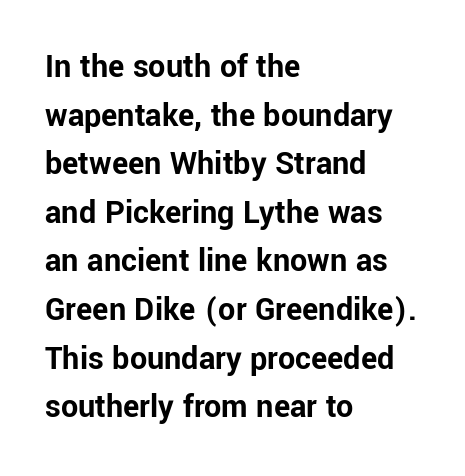
A typesetter would call this proportional, since set widths differ per character. In terms of letterspacing, this is plain default setting. What's the leading like? Ordinary, nothing unusual. Compared with a centered layout, this one pins lines to the left instead. The words here are not underlined. In terms of weight, the rendering is a true, heavy bold.
